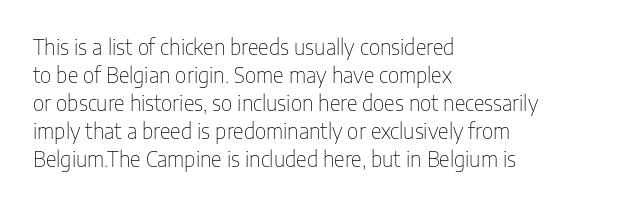
Q: Is the text bold? A: No.
Q: Is the text italic (slanted)? A: No, it is upright.
Q: Is the text underlined? A: No.
Q: How is the paragraph aligned? A: Left-aligned.
Q: Is the spacing between letters normal or unusually wide? A: Normal.
Q: Is the spacing between lines tight, normal or loose? A: Normal.
